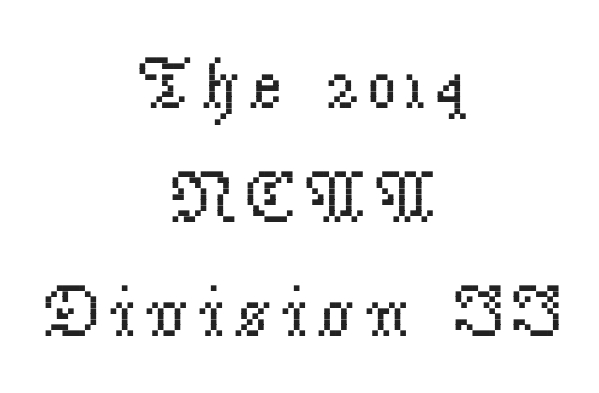
The image shows 73 px regular-weight serif type, upright; set centered, normal line spacing (1.56x), not underlined; low stroke contrast and a small x-height.
